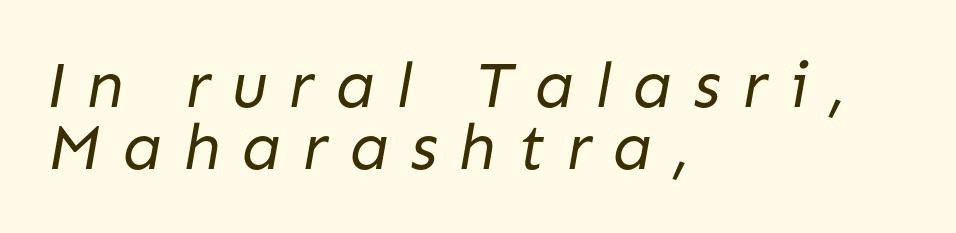
The font is comparable to plain body text, perhaps lighter. In terms of leading, this rendering errs on the cramped side. Regarding serifs, this sample does without them. The rag falls on the right side of this text block. A typesetter would call this proportional, since set widths differ per character.
